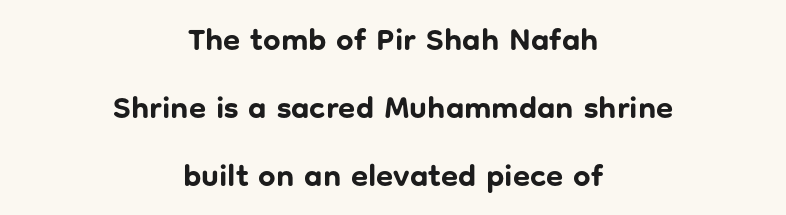
Plenty of ink on the page — the face is bold. The space between consecutive lines is lavish. Serif or sans? Sans — the stroke terminals are bare. Words appear dense and cohesive because spacing is normal. Unlike italic type, these characters show no tilt at all. Varying glyph widths throughout — classic text-font behaviour.
